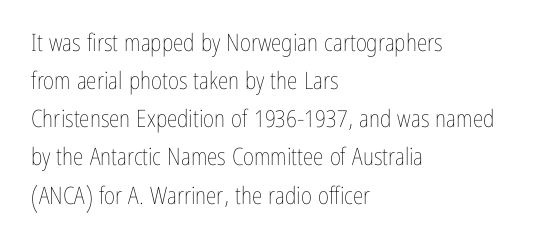
Q: Is the text bold? A: No.
Q: Is the text italic (slanted)? A: No, it is upright.
Q: Is the text underlined? A: No.
Q: How is the paragraph aligned? A: Left-aligned.
Q: Is the spacing between letters normal or unusually wide? A: Normal.
Q: Is the spacing between lines tight, normal or loose? A: Normal.
